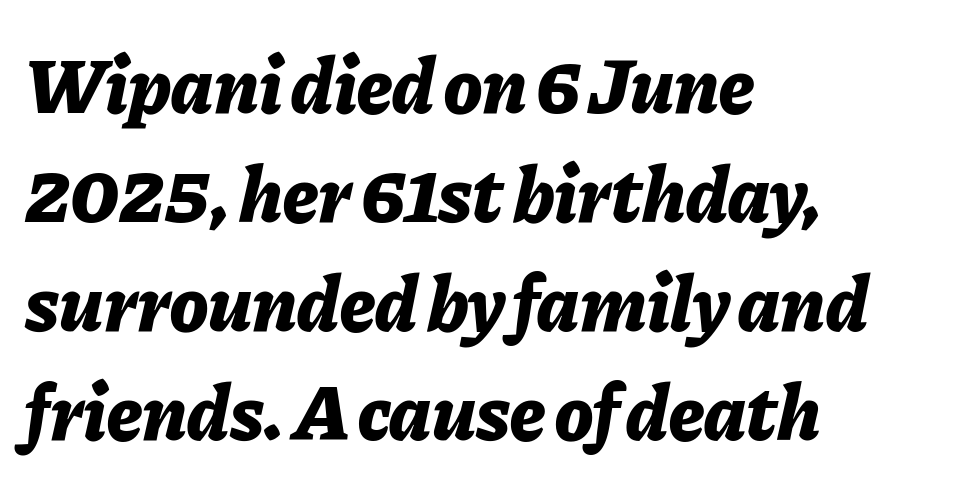
{"italic": "yes", "lean": "right", "slant_degrees": 11, "bold": "yes", "weight": "bold", "width": "normal", "stroke_contrast": "low", "x_height": "medium", "monospaced": "no", "underline": "no", "align": "left", "line_spacing": "normal", "line_spacing_ratio": 1.38, "letter_spacing": "normal", "letter_spacing_em": 0.0, "glyph_px": 79}
